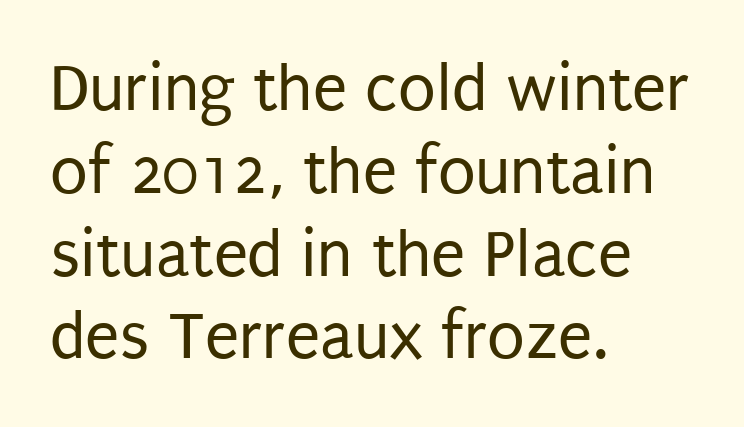
{"serif": "no", "italic": "no", "bold": "no", "weight": "regular", "width": "condensed", "stroke_contrast": "low", "x_height": "large", "monospaced": "no", "underline": "no", "align": "left", "line_spacing_ratio": 1.2, "letter_spacing": "normal", "letter_spacing_em": 0.0, "glyph_px": 69}
